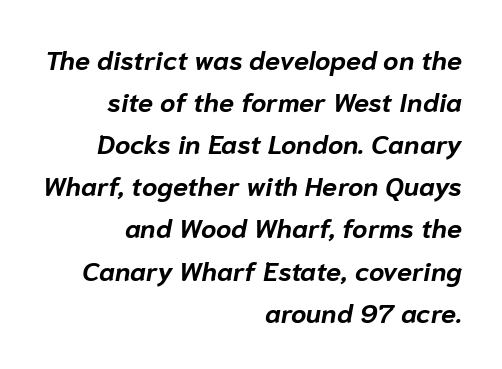
{"italic": "yes", "lean": "right", "slant_degrees": 10, "bold": "yes", "underline": "no", "align": "right", "line_spacing": "normal", "line_spacing_ratio": 1.56, "letter_spacing": "normal", "letter_spacing_em": 0.0, "glyph_px": 27}
